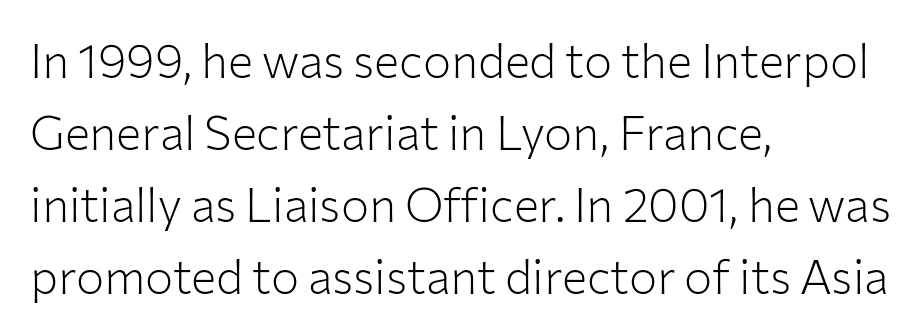
The image shows 47 px light sans-serif type, upright; set left-aligned, normal line spacing (1.53x), normal letter spacing, not underlined; low stroke contrast and a medium x-height.
